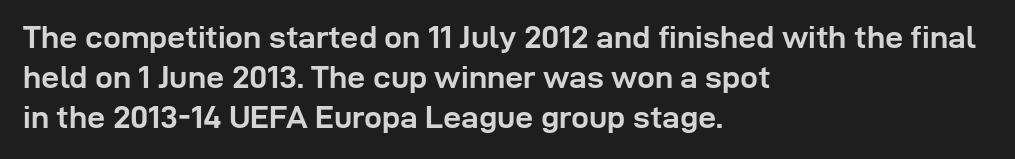
Q: Is the text bold? A: Yes.
Q: Is the text italic (slanted)? A: No, it is upright.
Q: Is the typeface a serif or a sans-serif typeface? A: Sans-serif.
Q: Is the text underlined? A: No.
Q: How is the paragraph aligned? A: Left-aligned.
Q: Is the spacing between letters normal or unusually wide? A: Normal.
Q: Is the spacing between lines tight, normal or loose? A: Normal.
Q: Width (condensed, normal, or wide)? A: Normal.
Q: Stroke contrast? A: Low.
Q: x-height? A: Medium.
Q: Monospaced? A: No.
